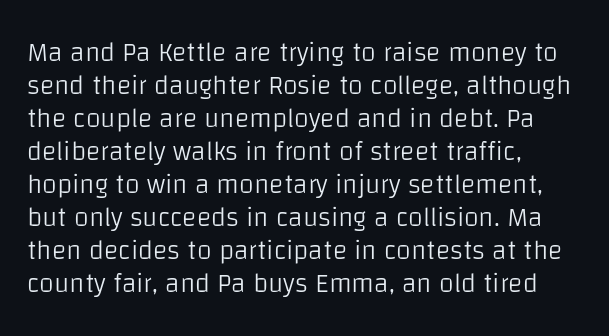
{"italic": "no", "bold": "no", "underline": "no", "align": "left", "line_spacing_ratio": 1.22, "letter_spacing": "normal", "letter_spacing_em": 0.0, "glyph_px": 27}
